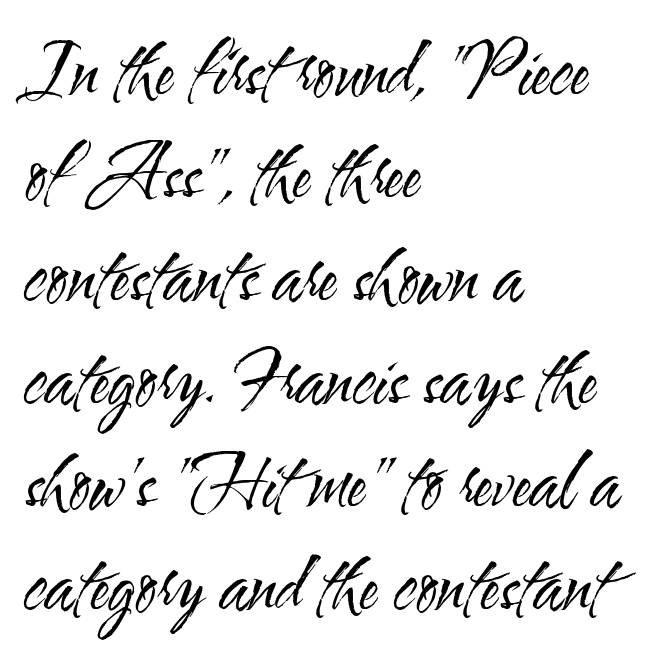
Reading down the column, the eye jumps a familiar distance to each next line. Students, note that the glyphs here touch the page at normal intervals. Clear beneath every line of the passage. What kind of face is this? One without serifs — a sans.
